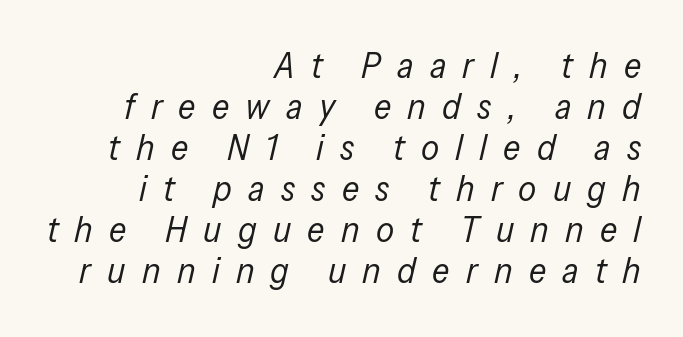
Whoever set this chose condensed vertical rhythm over breathing room. Character widths vary here, with narrow letters taking less room than wide ones. The space directly below the letters is spotless. The passage shown leans; its letterforms are oblique. The rendering anchors every line to the right-hand side. The font is comparable to plain body text, perhaps lighter.
